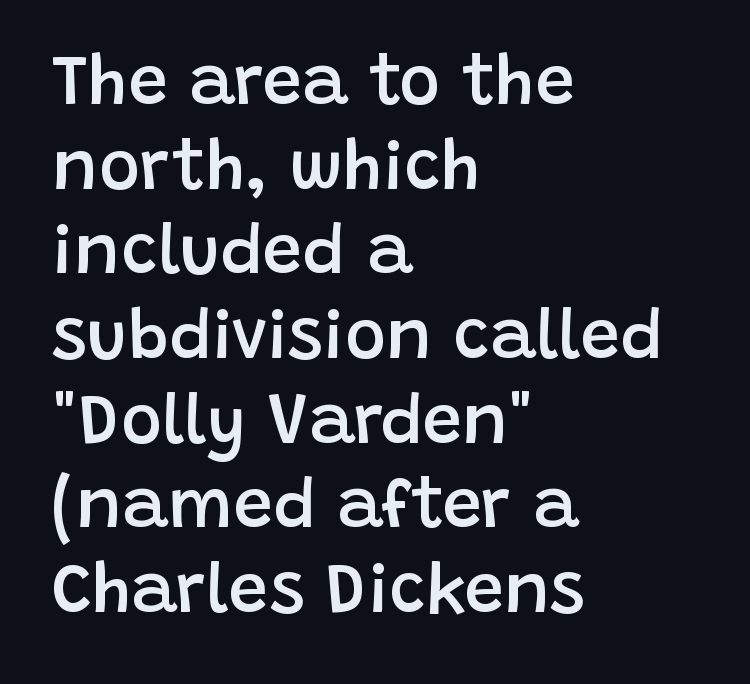
Style check: upright. All the whitespace from short lines collects on the right. This is sans-serif lettering, the kind often seen on screens and signage. The sample has been set in demibold, a notch under bold. The face used here is proportionally spaced, like ordinary book or web type. A bare baseline throughout the passage.
